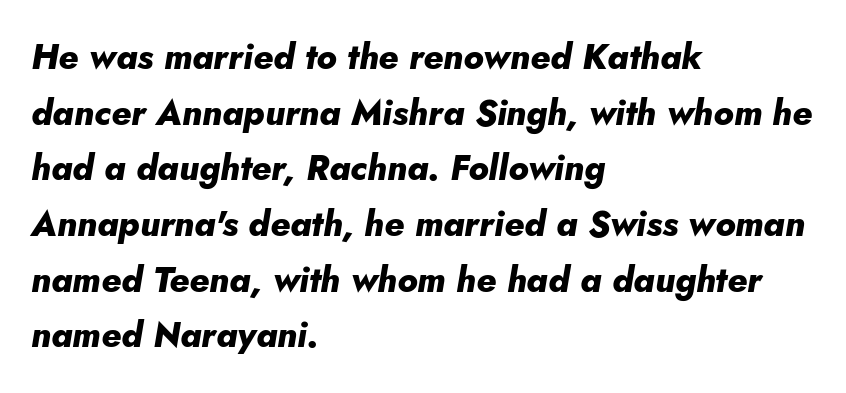
The image shows 35 px heavy type, italic (leaning right); set left-aligned, normal line spacing (1.59x), normal letter spacing, not underlined; low stroke contrast and a small x-height.
